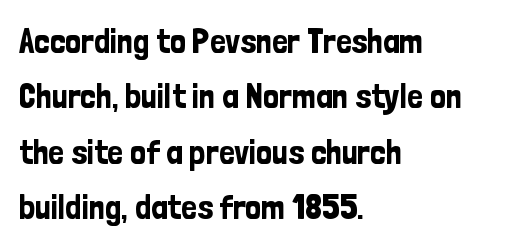
The image shows 35 px condensed sans-serif type, upright; set left-aligned, normal line spacing (1.58x), normal letter spacing, not underlined; low stroke contrast and a medium x-height.
